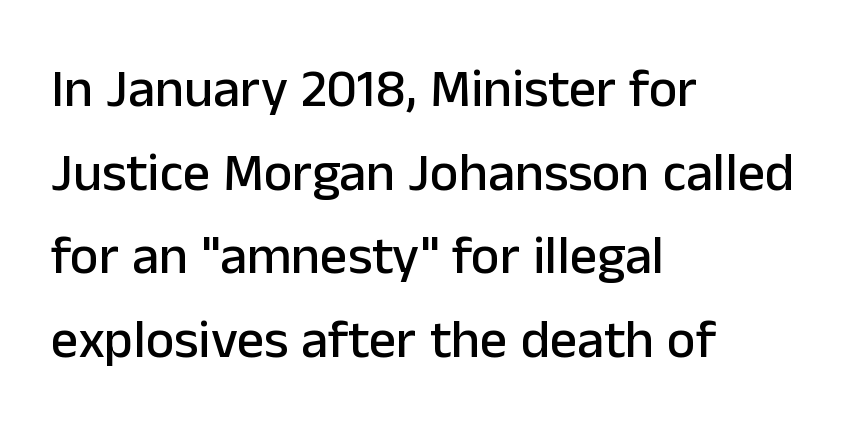
The image shows 54 px sans-serif type, upright; set left-aligned, normal line spacing (1.55x), normal letter spacing, not underlined; low stroke contrast and a medium x-height.
